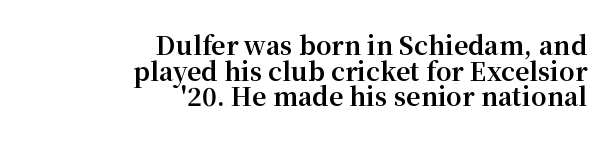
Q: Is the text bold? A: Yes.
Q: Is the text italic (slanted)? A: No, it is upright.
Q: Is the text underlined? A: No.
Q: How is the paragraph aligned? A: Right-aligned.
Q: Is the spacing between letters normal or unusually wide? A: Normal.
Q: Is the spacing between lines tight, normal or loose? A: Tight.
